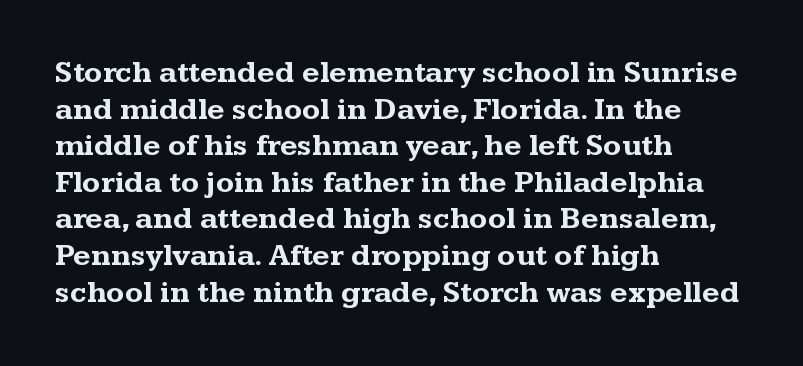
{"serif": "yes", "italic": "no", "bold": "yes", "weight": "bold", "width": "wide", "stroke_contrast": "medium", "x_height": "medium", "monospaced": "no", "underline": "no", "align": "left", "line_spacing_ratio": 1.22, "letter_spacing": "normal", "letter_spacing_em": 0.0, "glyph_px": 30}
